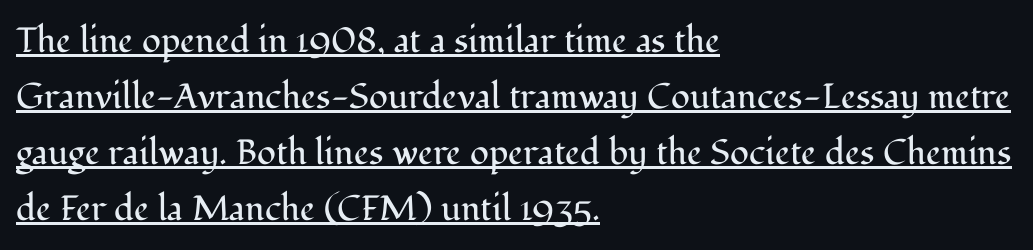
Q: Is the text bold? A: No.
Q: Is the text italic (slanted)? A: No, it is upright.
Q: Is the typeface a serif or a sans-serif typeface? A: Serif.
Q: Is the text underlined? A: Yes.
Q: How is the paragraph aligned? A: Left-aligned.
Q: Is the spacing between letters normal or unusually wide? A: Normal.
Q: Is the spacing between lines tight, normal or loose? A: Normal.
Q: Width (condensed, normal, or wide)? A: Normal.
Q: Stroke contrast? A: Medium.
Q: x-height? A: Medium.
Q: Monospaced? A: No.
